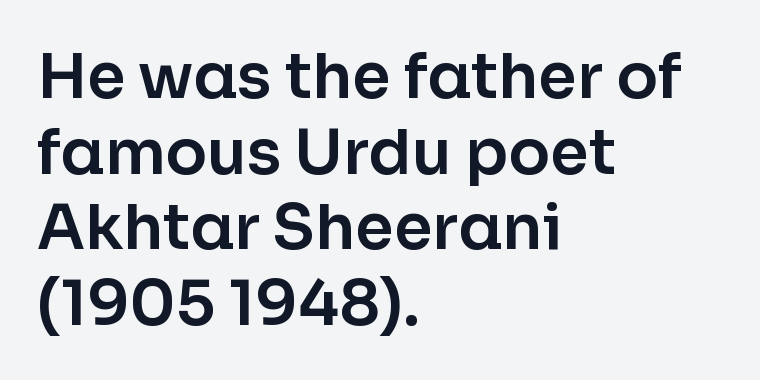
{"serif": "no", "italic": "no", "width": "normal", "stroke_contrast": "low", "x_height": "medium", "monospaced": "no", "underline": "no", "align": "left", "line_spacing_ratio": 1.22, "letter_spacing": "normal", "letter_spacing_em": 0.0, "glyph_px": 62}
